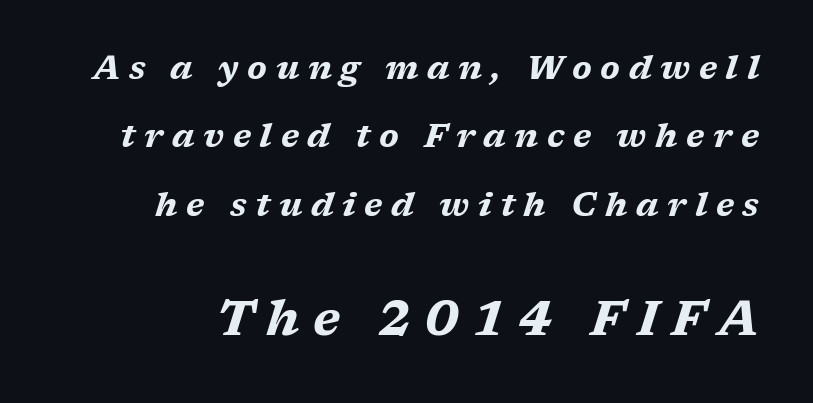
{"italic": "yes", "lean": "right", "slant_degrees": 17, "bold": "yes", "weight": "bold", "width": "wide", "stroke_contrast": "medium", "x_height": "medium", "monospaced": "no", "underline": "no", "line_spacing": "loose", "line_spacing_ratio": 2.07, "letter_spacing": "wide", "letter_spacing_em": 0.26, "larger_block": "second", "size_ratio": 1.48, "glyph_px": 49}
